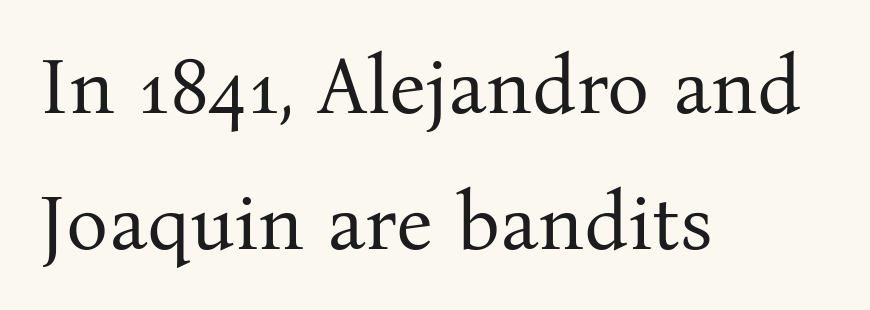
The image shows 79 px regular-weight serif type, upright; set left-aligned, line spacing 1.72x, normal letter spacing, not underlined; medium stroke contrast and a medium x-height.
